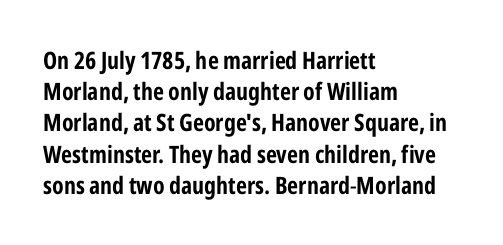
{"italic": "no", "underline": "no", "align": "left", "line_spacing": "normal", "line_spacing_ratio": 1.3, "letter_spacing": "normal", "letter_spacing_em": 0.0, "glyph_px": 24}
